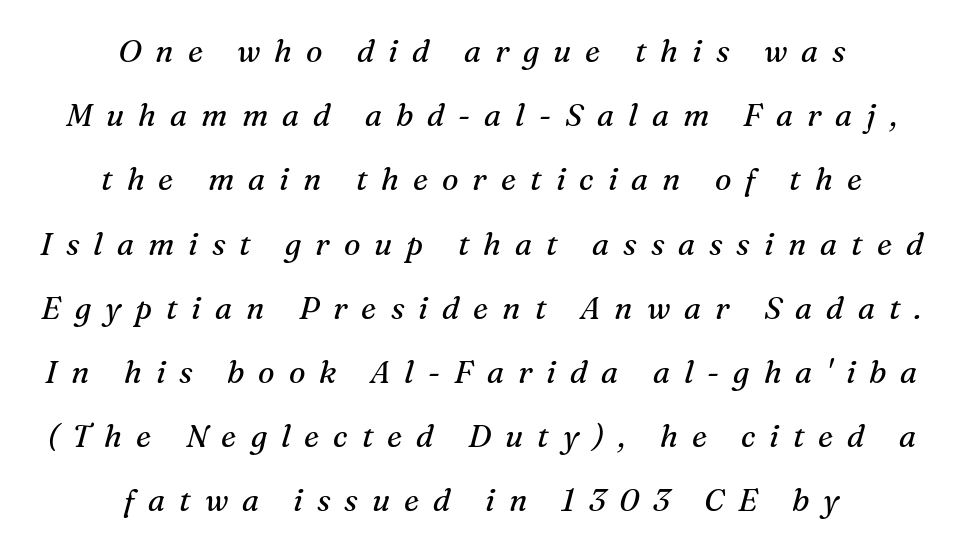
The image shows 31 px regular-weight serif type, italic (leaning right); set centered, loose line spacing (2.07x), unusually wide letter spacing (+0.45 em), not underlined; medium stroke contrast and a medium x-height.
